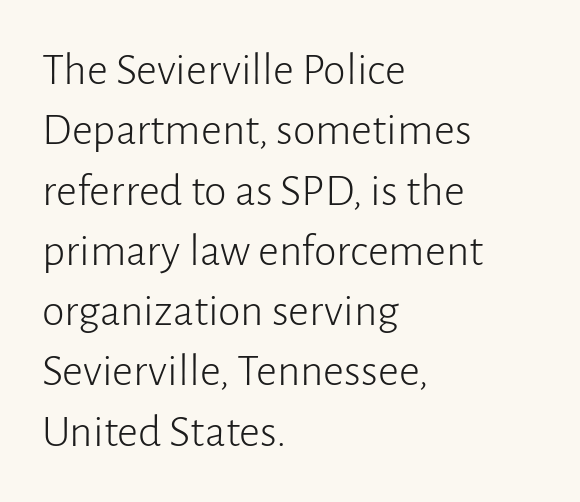
Is this a sans? Yes — the strokes have no serifs. A classic flush-left, rag-right setting is used for this passage. Does the leading feel generous? No, just average. Underline: absent. These lines are rendered in a variable-pitch font.
